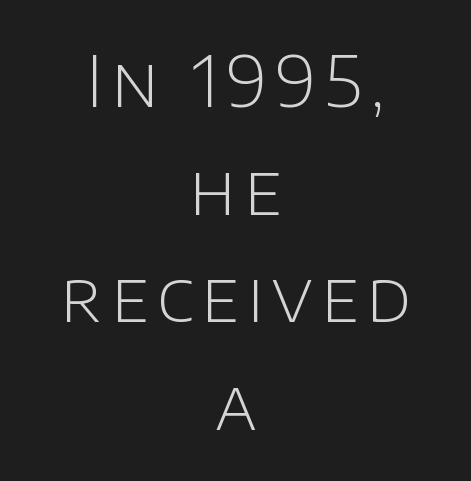
Reading down the block, each line starts at a different indent, mirrored at its end. The cut favours lightness, reaching ordinary text weight at its darkest. Each new line begins a customary step beneath the previous one. Each letter keeps its own natural width here, so spacing adapts to shape. Italic: no, the glyphs are upright roman. The face used here is a sans, in the tradition of grotesques and geometrics.
